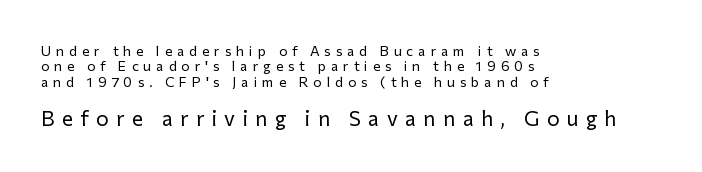
In this sample the second text group is rendered at the bigger scale. No heavy texture on the line: the type isn't bold. Leading: reduced. Do the letters lean? They stand straight. Decoration check: the copy has no underline.
